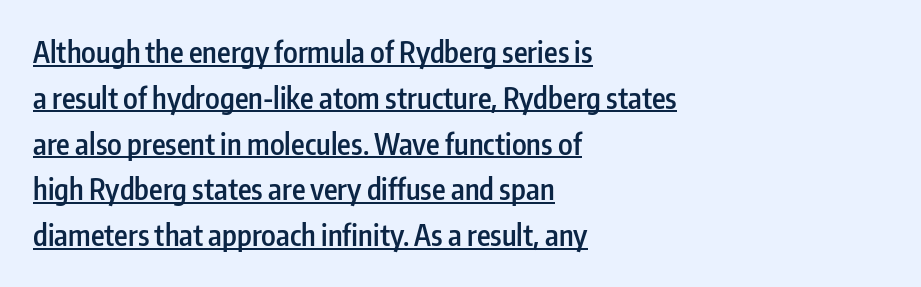
Q: Is the text bold? A: Semi-bold.
Q: Is the text italic (slanted)? A: No, it is upright.
Q: Is the typeface a serif or a sans-serif typeface? A: Sans-serif.
Q: Is the text underlined? A: Yes.
Q: How is the paragraph aligned? A: Left-aligned.
Q: Is the spacing between letters normal or unusually wide? A: Normal.
Q: Is the spacing between lines tight, normal or loose? A: Normal.
Q: Width (condensed, normal, or wide)? A: Condensed.
Q: Stroke contrast? A: Low.
Q: x-height? A: Medium.
Q: Monospaced? A: No.
